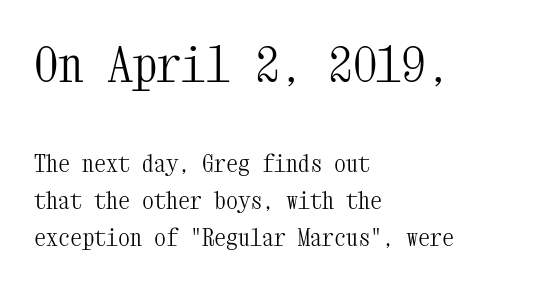
{"serif": "yes", "italic": "no", "bold": "no", "weight": "light", "width": "condensed", "stroke_contrast": "medium", "x_height": "medium", "monospaced": "yes", "underline": "no", "align": "left", "line_spacing": "normal", "line_spacing_ratio": 1.53, "letter_spacing": "normal", "letter_spacing_em": 0.0, "larger_block": "first", "size_ratio": 2.04, "glyph_px": 49}
